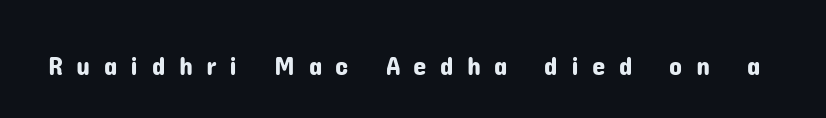
This rendering features lettering with no underline. Ascenders rise straight up at ninety degrees. Substantial extra tracking has been applied to these lines.
